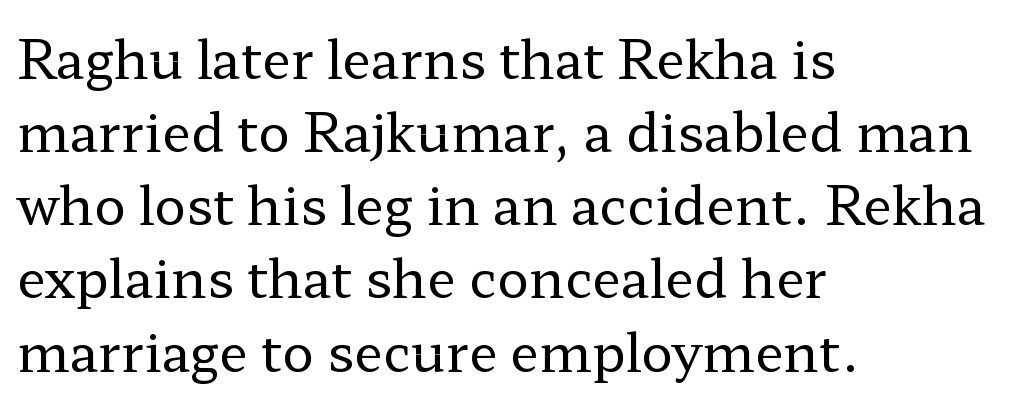
Q: Is the text bold? A: No.
Q: Is the text italic (slanted)? A: No, it is upright.
Q: Is the typeface a serif or a sans-serif typeface? A: Serif.
Q: Is the text underlined? A: No.
Q: How is the paragraph aligned? A: Left-aligned.
Q: Is the spacing between letters normal or unusually wide? A: Normal.
Q: Is the spacing between lines tight, normal or loose? A: Normal.
Q: Width (condensed, normal, or wide)? A: Wide.
Q: Stroke contrast? A: Low.
Q: x-height? A: Medium.
Q: Monospaced? A: No.
